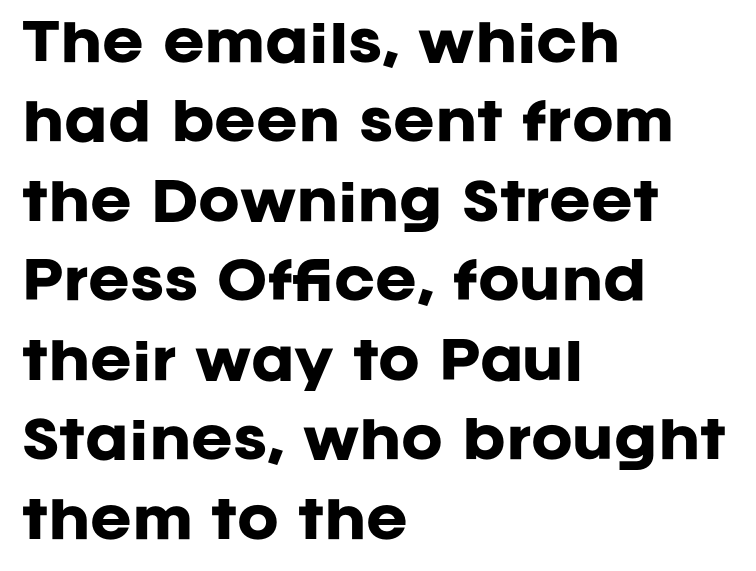
Q: Is the text bold? A: Yes.
Q: Is the text italic (slanted)? A: No, it is upright.
Q: Is the typeface a serif or a sans-serif typeface? A: Sans-serif.
Q: Is the text underlined? A: No.
Q: How is the paragraph aligned? A: Left-aligned.
Q: Is the spacing between letters normal or unusually wide? A: Normal.
Q: Is the spacing between lines tight, normal or loose? A: Normal.
Q: Width (condensed, normal, or wide)? A: Normal.
Q: Stroke contrast? A: Low.
Q: x-height? A: Large.
Q: Monospaced? A: No.
